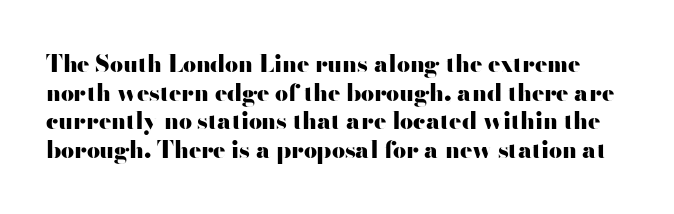
The image shows 23 px bold type, upright; set line spacing 1.24x, normal letter spacing, not underlined.
